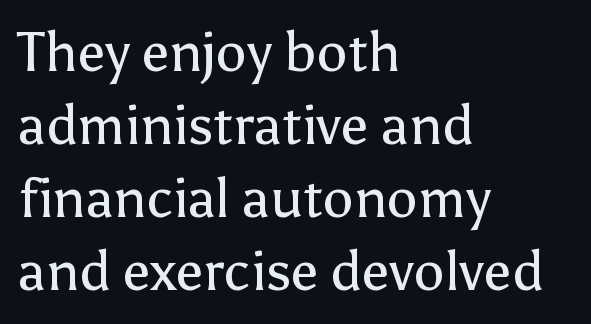
Line beginnings align vertically; line endings do not. The letters stand upright; this is a roman face. Regarding serifs, this sample does without them. The gap between lines stays unmarked. Each word holds together tightly as a unit, with standard inter-letter gaps.
